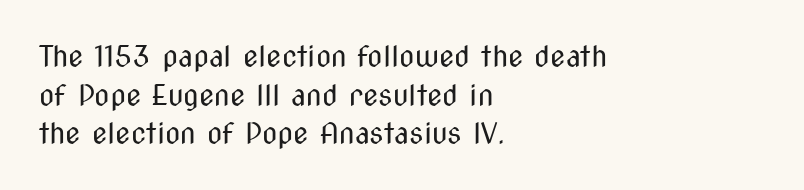
The image shows 28 px regular-weight, condensed sans-serif type, upright; set left-aligned, normal line spacing (1.38x), normal letter spacing, not underlined; medium stroke contrast and a medium x-height.
